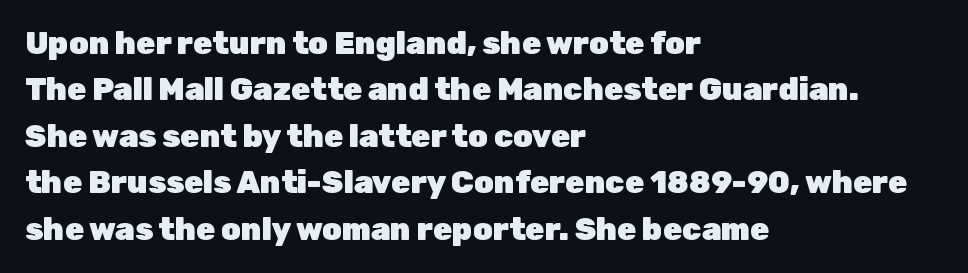
{"serif": "no", "italic": "no", "bold": "yes", "weight": "heavy", "width": "normal", "stroke_contrast": "low", "x_height": "medium", "monospaced": "no", "underline": "no", "align": "left", "line_spacing": "normal", "line_spacing_ratio": 1.5, "letter_spacing": "normal", "letter_spacing_em": 0.0, "glyph_px": 31}
